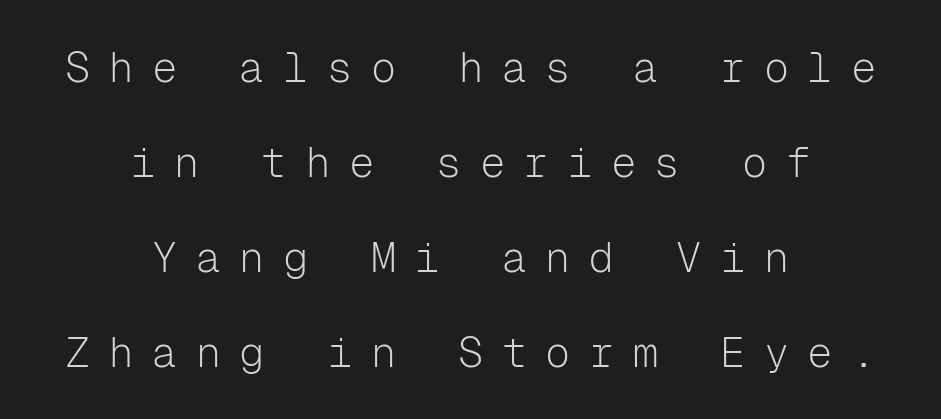
The passage shown is typeset with a sans-serif family. You could count columns in this text — the font is strictly monospaced. Is the letter spacing exaggerated? Yes — the characters are pushed far apart. Baseline-to-baseline distance is far greater than the letter height. The lettering holds an erect, upright posture throughout. Rule under the text: the space is simply empty.
